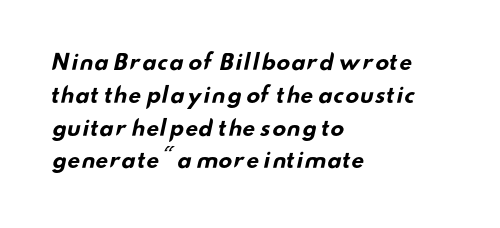
The baseline area is clear. Does extra space separate the letters? No, they use regular spacing. Evenly set lines give the paragraph a standard silhouette. These words are printed bold, with thick strokes throughout. Is the block centered? No — it sits flush against the left margin.
